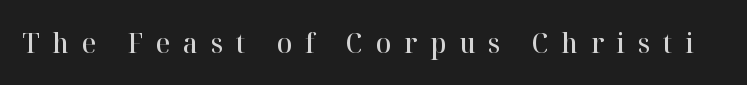
Designer's note — italics off, roman on. You could not count columns in this text — the font is proportionally spaced. Bare-footed words on every line. Check where the strokes stop: tiny serifs finish them off. What stands out about the letter spacing? Its width — letters are far apart. This is the in-between weight designers call semibold or demi.
